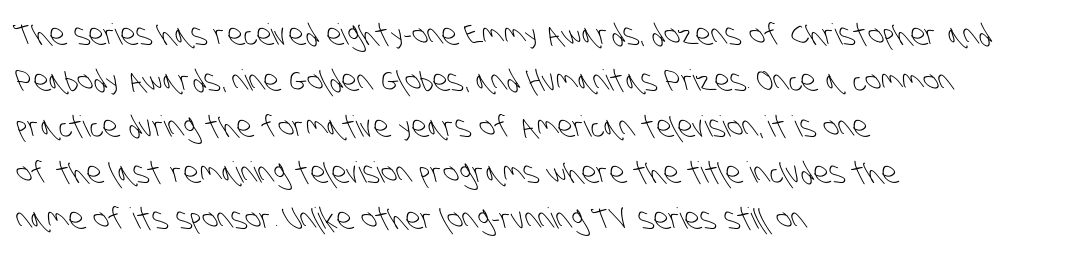
Q: Is the text bold? A: No.
Q: Is the typeface a serif or a sans-serif typeface? A: Sans-serif.
Q: Is the text underlined? A: No.
Q: How is the paragraph aligned? A: Left-aligned.
Q: Is the spacing between letters normal or unusually wide? A: Normal.
Q: Is the spacing between lines tight, normal or loose? A: Normal.
Q: Width (condensed, normal, or wide)? A: Condensed.
Q: Stroke contrast? A: Low.
Q: x-height? A: Large.
Q: Monospaced? A: No.
